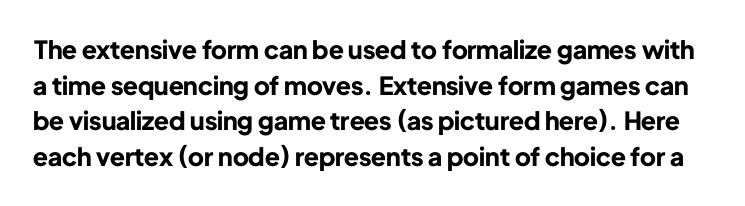
Set as a true bold cut, around the 700 mark. The face used here is rendered with its standard letterfit. A clean baseline with only descenders dipping below it. The rows are spaced the way most documents space them.
